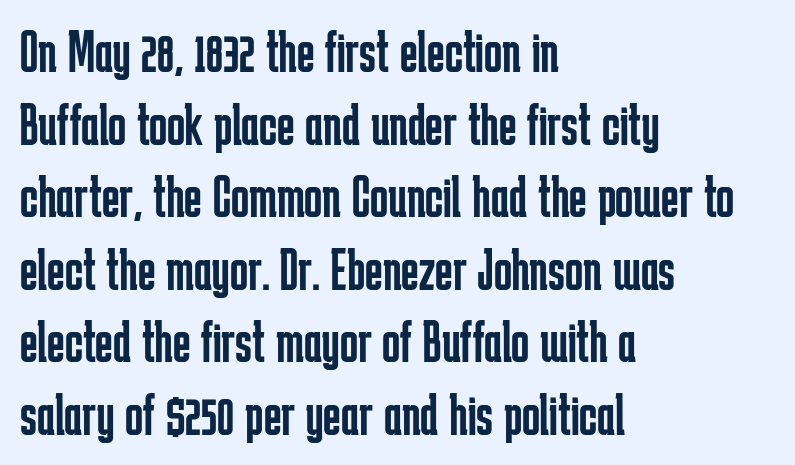
Here the designer chose a conventional face with non-uniform glyph widths. The letters stand straight up with perfectly vertical stems. This rendering employs a face without finishing strokes, i.e., a sans-serif. Letters have the restrained weight of plain body copy at most.
